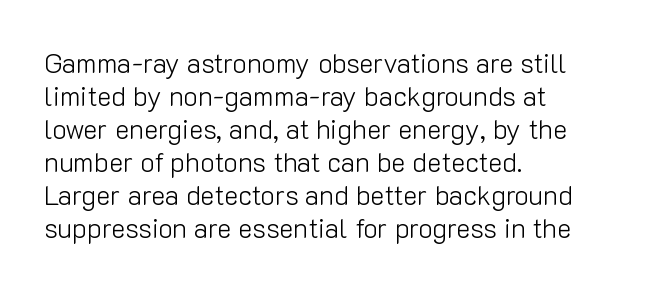
{"italic": "no", "bold": "no", "underline": "no", "align": "left", "line_spacing_ratio": 1.22, "letter_spacing": "normal", "letter_spacing_em": 0.0, "glyph_px": 27}
